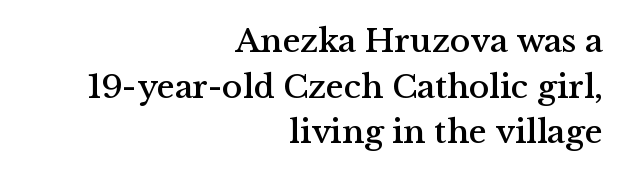
Q: Is the text italic (slanted)? A: No, it is upright.
Q: Is the typeface a serif or a sans-serif typeface? A: Serif.
Q: Is the text underlined? A: No.
Q: How is the paragraph aligned? A: Right-aligned.
Q: Is the spacing between letters normal or unusually wide? A: Normal.
Q: Is the spacing between lines tight, normal or loose? A: Normal.
Q: Width (condensed, normal, or wide)? A: Normal.
Q: Stroke contrast? A: Medium.
Q: x-height? A: Medium.
Q: Monospaced? A: No.
